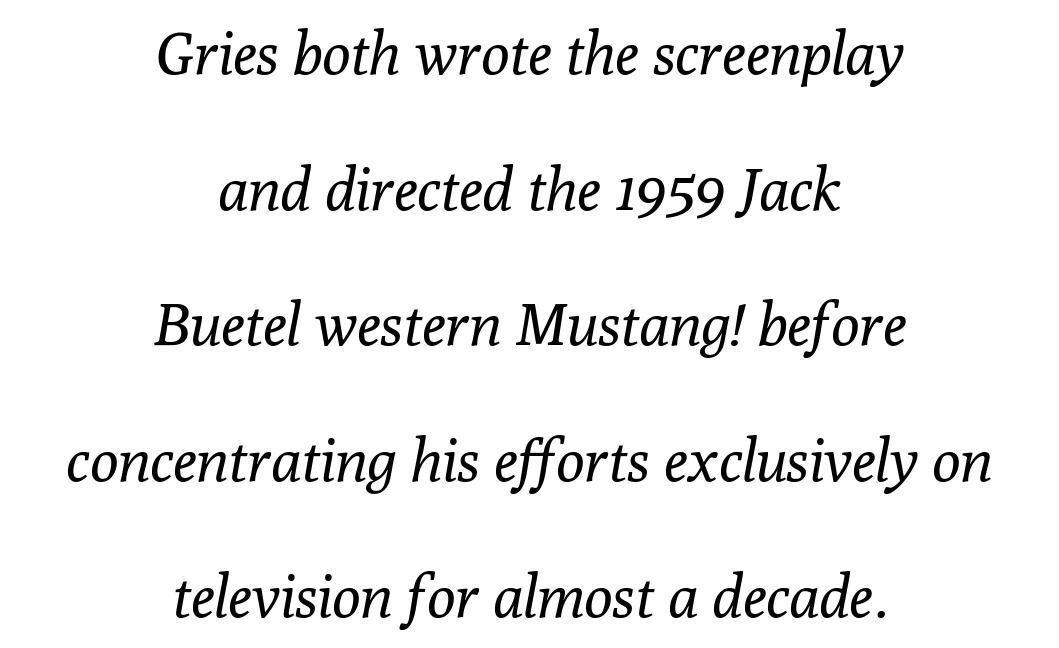
The image shows 59 px regular-weight serif type, italic (leaning right); set centered, loose line spacing (2.3x), normal letter spacing, not underlined; low stroke contrast and a medium x-height.
